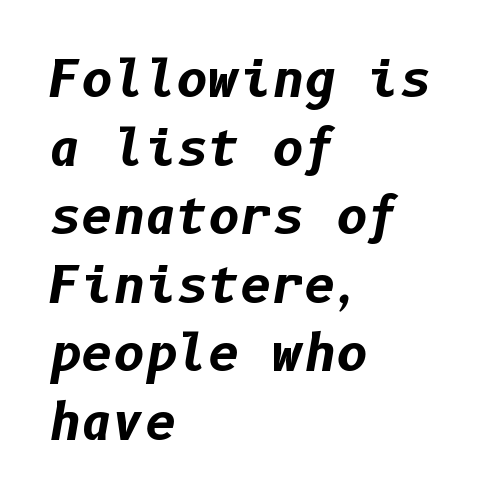
{"italic": "yes", "lean": "right", "slant_degrees": 10, "bold": "yes", "weight": "bold", "width": "normal", "stroke_contrast": "low", "x_height": "medium", "underline": "no", "align": "left", "line_spacing": "normal", "line_spacing_ratio": 1.4, "letter_spacing": "normal", "letter_spacing_em": 0.0, "glyph_px": 49}
